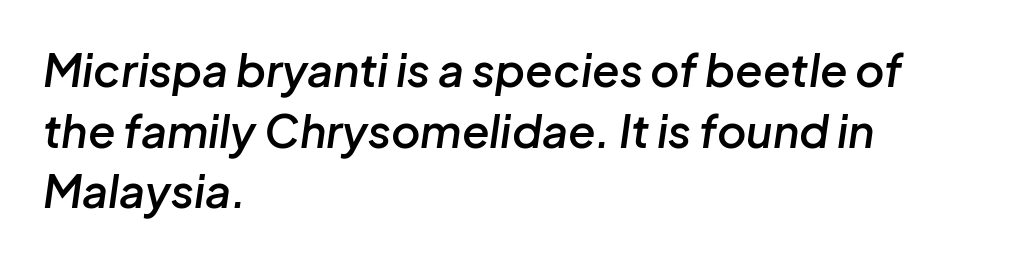
Q: Is the text bold? A: Semi-bold.
Q: Is the text italic (slanted)? A: Yes, it leans right by about 8 degrees.
Q: Is the text underlined? A: No.
Q: How is the paragraph aligned? A: Left-aligned.
Q: Is the spacing between letters normal or unusually wide? A: Normal.
Q: Is the spacing between lines tight, normal or loose? A: Normal.
Q: Width (condensed, normal, or wide)? A: Normal.
Q: Stroke contrast? A: Low.
Q: x-height? A: Medium.
Q: Monospaced? A: No.
